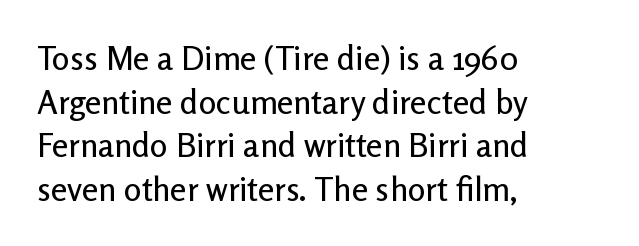
The image shows 33 px sans-serif type, upright; set left-aligned, normal line spacing (1.32x), normal letter spacing, not underlined; low stroke contrast and a medium x-height.
